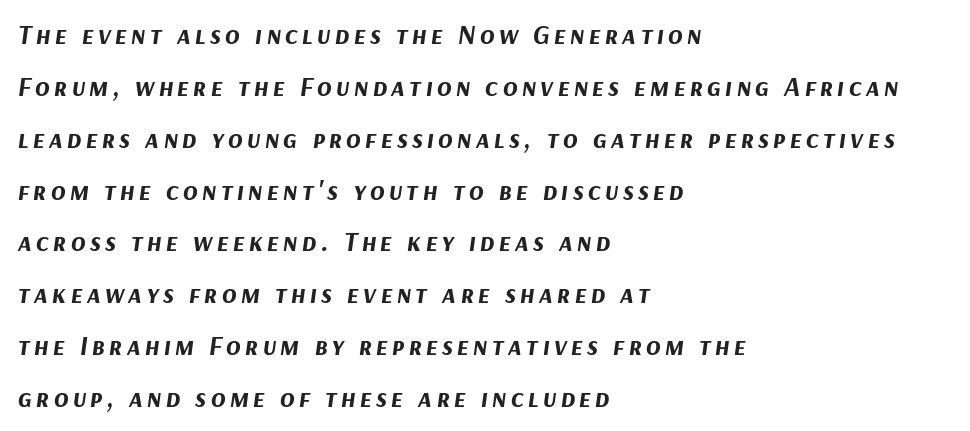
{"italic": "yes", "lean": "right", "slant_degrees": 9, "bold": "yes", "underline": "no", "align": "left", "line_spacing": "loose", "line_spacing_ratio": 1.92, "glyph_px": 27}
